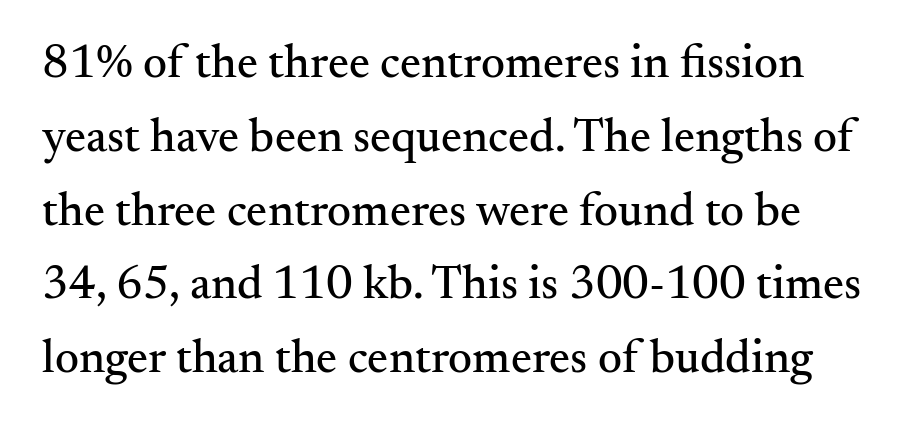
Descenders are the only things crossing below the line. Italic: no, the glyphs are upright roman. Do the characters align in a grid? No, the font is proportional. Standard letterfit; no display-style spreading of the glyphs. Serifs: yes, visible at the terminals of the letterforms. Reading down the column, the eye jumps a familiar distance to each next line.
